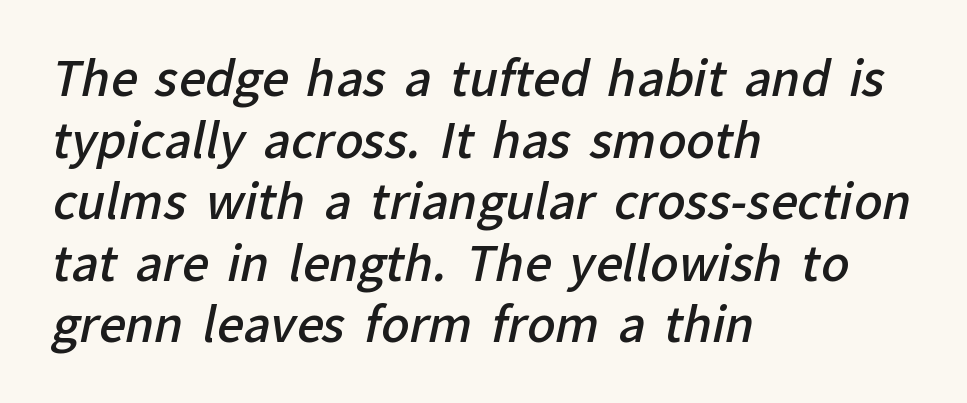
{"serif": "no", "bold": "semi", "weight": "semibold", "width": "normal", "stroke_contrast": "low", "x_height": "medium", "monospaced": "no", "underline": "no", "align": "left", "line_spacing": "normal", "line_spacing_ratio": 1.31, "letter_spacing": "normal", "letter_spacing_em": 0.0, "glyph_px": 47}
